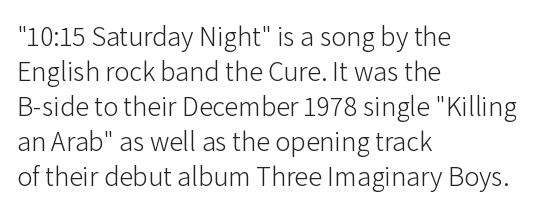
The vertical gap from one line to the next is medium. Each line starts at the same left margin while the right side varies. Anything drawn beneath the words? Only blank space. Look at the bottom of the vertical strokes: they stop flat, with no serifs. The letters stand upright; this is a roman face. Bold? No — there's no thickening of the strokes.
